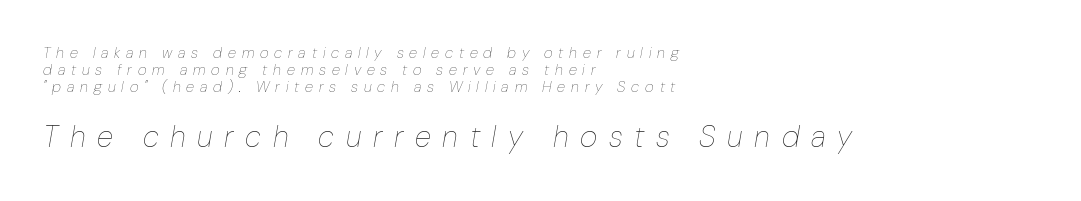
Q: Is the text bold? A: No.
Q: Is the text italic (slanted)? A: Yes, it leans right by about 10 degrees.
Q: Is the text underlined? A: No.
Q: How is the paragraph aligned? A: Left-aligned.
Q: Is the spacing between letters normal or unusually wide? A: Unusually wide.
Q: Is the spacing between lines tight, normal or loose? A: Tight.
Q: Which block of text is set in a larger size, the first (top) or the second (bottom)? A: The second (bottom) one.
Q: Width (condensed, normal, or wide)? A: Normal.
Q: Stroke contrast? A: Low.
Q: x-height? A: Medium.
Q: Monospaced? A: No.
